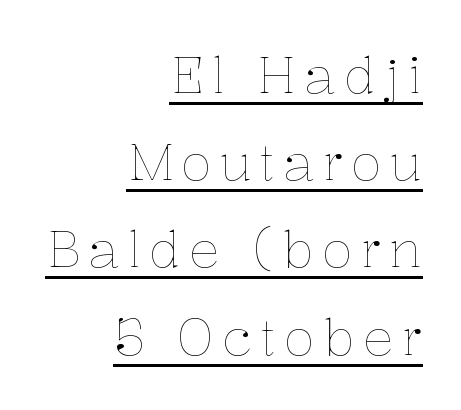
The image shows 51 px thin type, upright; set right-aligned, line spacing 1.71x, underlined; low stroke contrast and a medium x-height.
